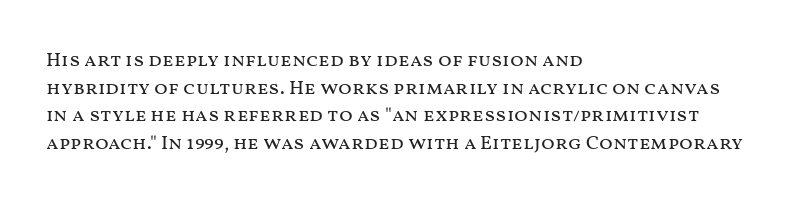
Q: Is the text bold? A: No.
Q: Is the text italic (slanted)? A: No, it is upright.
Q: Is the text underlined? A: No.
Q: How is the paragraph aligned? A: Left-aligned.
Q: Is the spacing between letters normal or unusually wide? A: Normal.
Q: Is the spacing between lines tight, normal or loose? A: Normal.
